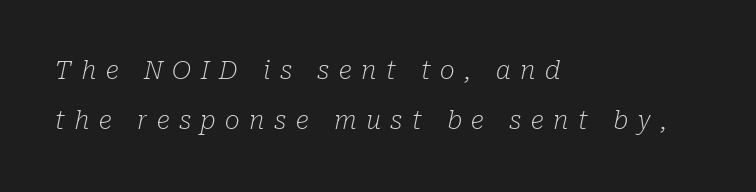
{"italic": "yes", "lean": "right", "slant_degrees": 10, "bold": "no", "underline": "no", "align": "left", "line_spacing": "loose", "line_spacing_ratio": 2.01, "letter_spacing": "wide", "letter_spacing_em": 0.38, "glyph_px": 25}
